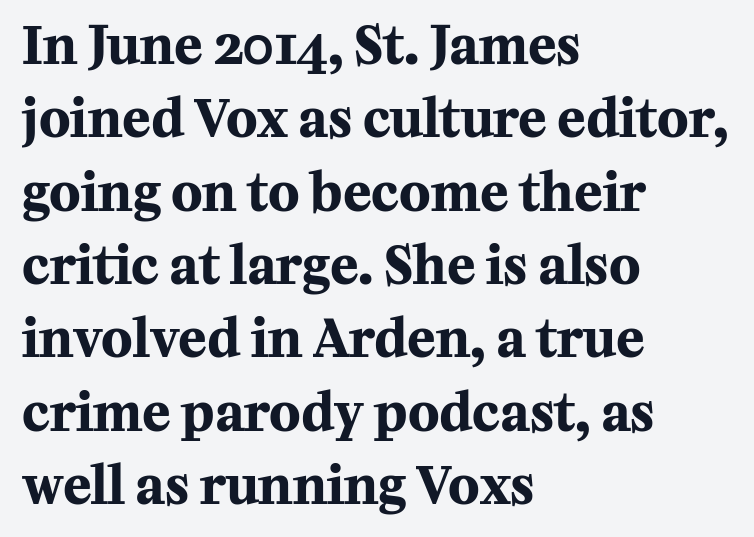
Reading down the block, your eye returns to a fixed left position each line. The rendering uses a moderate line-height, typical for paragraphs. These words are printed bold, with thick strokes throughout. Here the glyphs are tracked normally, forming tight word shapes.
